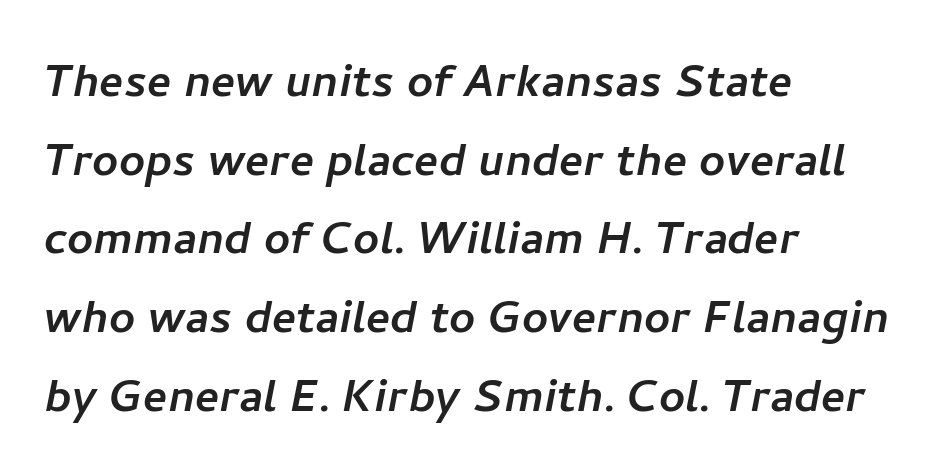
Q: Is the typeface a serif or a sans-serif typeface? A: Sans-serif.
Q: Is the text underlined? A: No.
Q: How is the paragraph aligned? A: Left-aligned.
Q: Is the spacing between letters normal or unusually wide? A: Normal.
Q: Is the spacing between lines tight, normal or loose? A: Normal.
Q: Width (condensed, normal, or wide)? A: Normal.
Q: Stroke contrast? A: Low.
Q: x-height? A: Medium.
Q: Monospaced? A: No.
